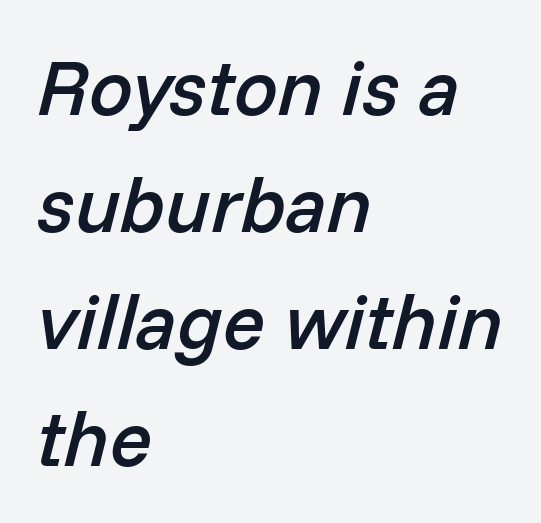
Q: Is the text bold? A: Semi-bold.
Q: Is the text italic (slanted)? A: Yes, it leans right by about 14 degrees.
Q: Is the text underlined? A: No.
Q: How is the paragraph aligned? A: Left-aligned.
Q: Is the spacing between letters normal or unusually wide? A: Normal.
Q: Is the spacing between lines tight, normal or loose? A: Normal.
Q: Width (condensed, normal, or wide)? A: Normal.
Q: Stroke contrast? A: Low.
Q: x-height? A: Medium.
Q: Monospaced? A: No.
